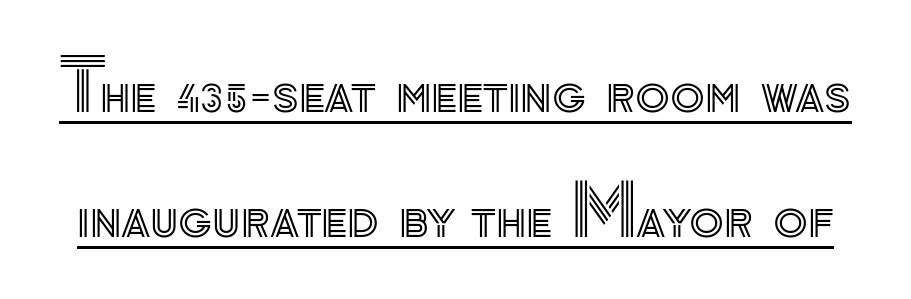
The image shows 71 px text type, upright; set line spacing 1.76x, normal letter spacing, underlined; a small x-height.
